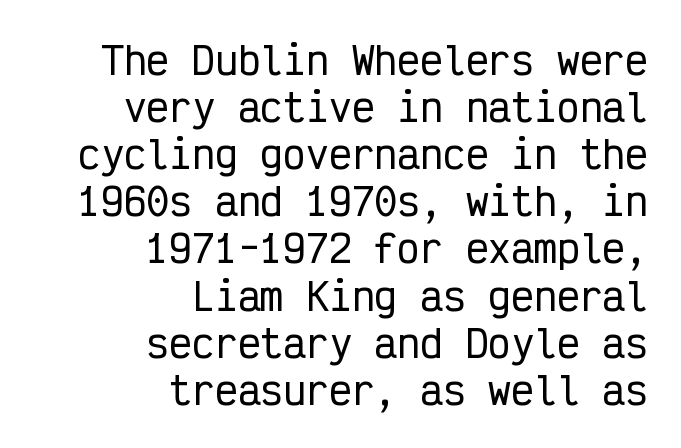
{"serif": "no", "italic": "no", "width": "condensed", "stroke_contrast": "low", "x_height": "medium", "monospaced": "yes", "underline": "no", "align": "right", "line_spacing_ratio": 1.24, "letter_spacing": "normal", "letter_spacing_em": 0.0, "glyph_px": 38}
